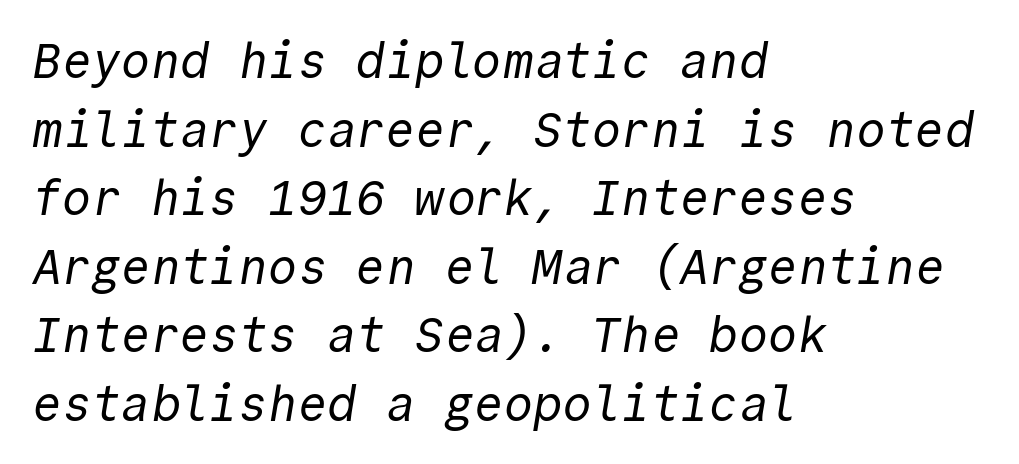
Q: Is the text bold? A: No.
Q: Is the typeface a serif or a sans-serif typeface? A: Sans-serif.
Q: Is the text underlined? A: No.
Q: How is the paragraph aligned? A: Left-aligned.
Q: Is the spacing between letters normal or unusually wide? A: Normal.
Q: Is the spacing between lines tight, normal or loose? A: Normal.
Q: Width (condensed, normal, or wide)? A: Normal.
Q: x-height? A: Medium.
Q: Monospaced? A: Yes.
